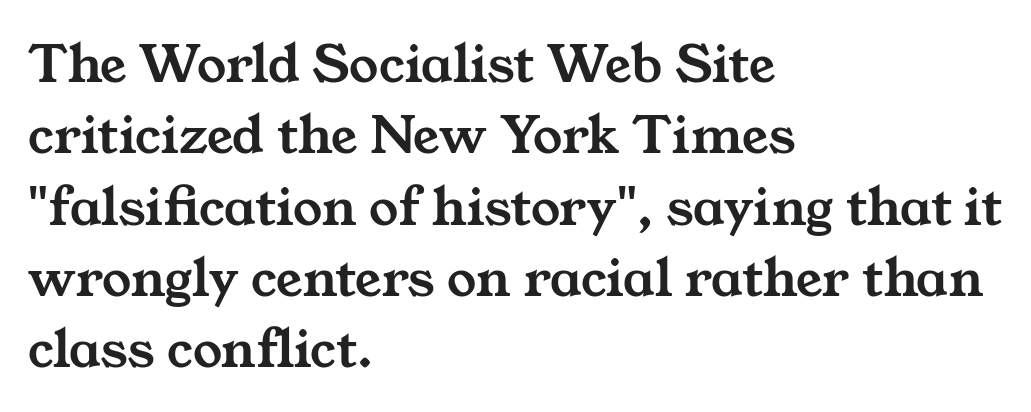
{"serif": "yes", "width": "wide", "stroke_contrast": "medium", "x_height": "medium", "monospaced": "no", "underline": "no", "align": "left", "line_spacing_ratio": 1.23, "letter_spacing": "normal", "letter_spacing_em": 0.0, "glyph_px": 58}
